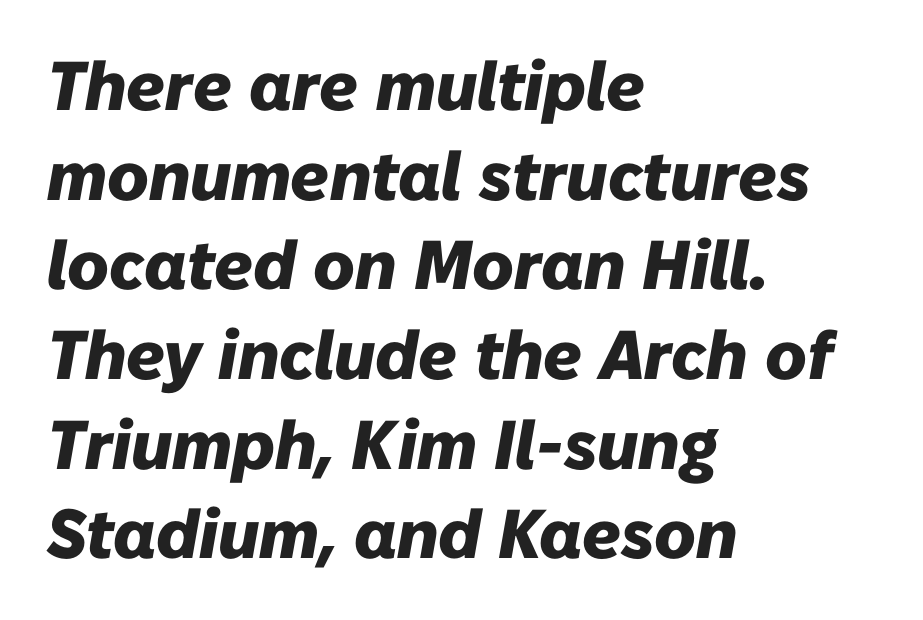
In terms of leading, this rendering sits right in the middle. Varying glyph widths throughout — classic text-font behaviour. Honestly, the letter spacing is just normal — you wouldn't notice it. Line beginnings align vertically; line endings do not. These lines carry a lot of weight — the face is fully bold.
